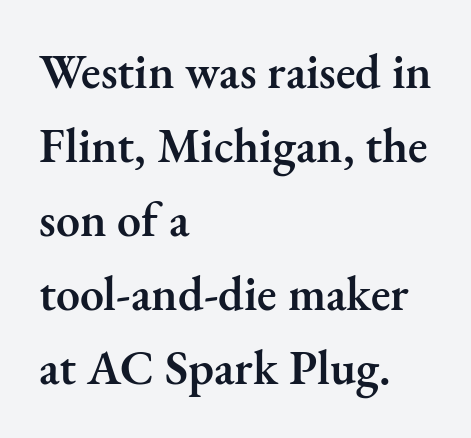
The paragraph shown leans on its left margin. Style check: upright. Here the glyphs are tracked normally, forming tight word shapes. Just letters on the line, the space beneath them empty. A typesetter would label this face a serif. What weight is shown? A semibold, between regular and bold.
